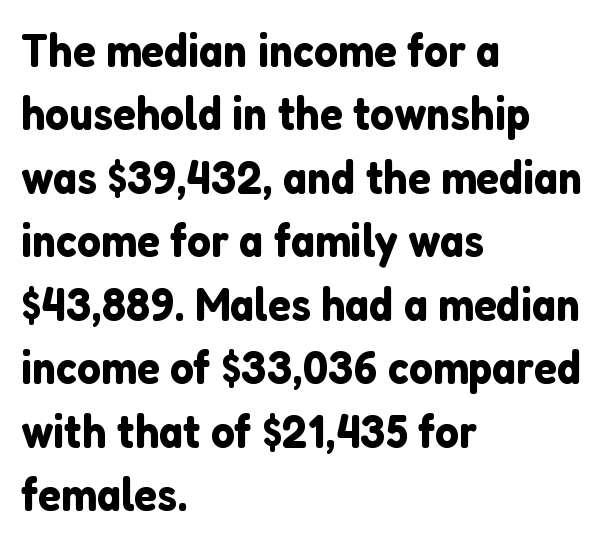
The image shows 47 px sans-serif type, upright; set left-aligned, normal line spacing (1.35x), normal letter spacing, not underlined; low stroke contrast and a medium x-height.
